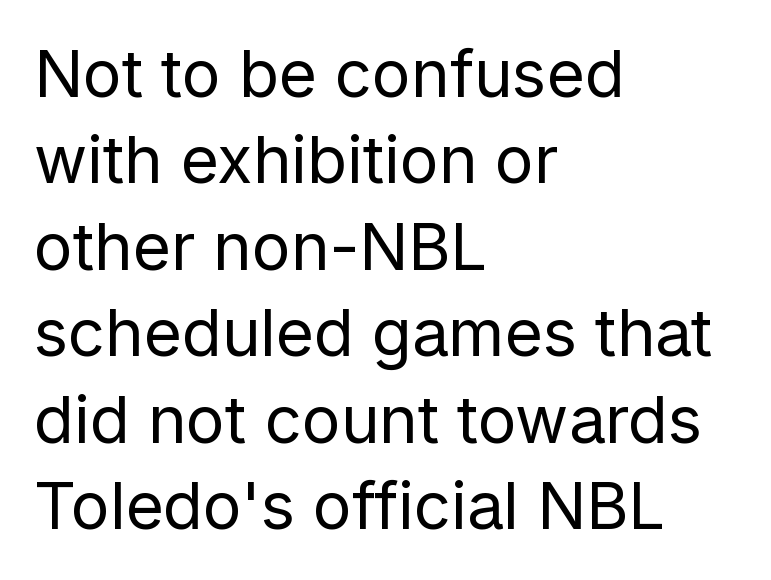
Q: Is the text bold? A: No.
Q: Is the text italic (slanted)? A: No, it is upright.
Q: Is the typeface a serif or a sans-serif typeface? A: Sans-serif.
Q: Is the text underlined? A: No.
Q: How is the paragraph aligned? A: Left-aligned.
Q: Is the spacing between letters normal or unusually wide? A: Normal.
Q: Is the spacing between lines tight, normal or loose? A: Normal.
Q: Width (condensed, normal, or wide)? A: Normal.
Q: Stroke contrast? A: Low.
Q: x-height? A: Medium.
Q: Monospaced? A: No.
